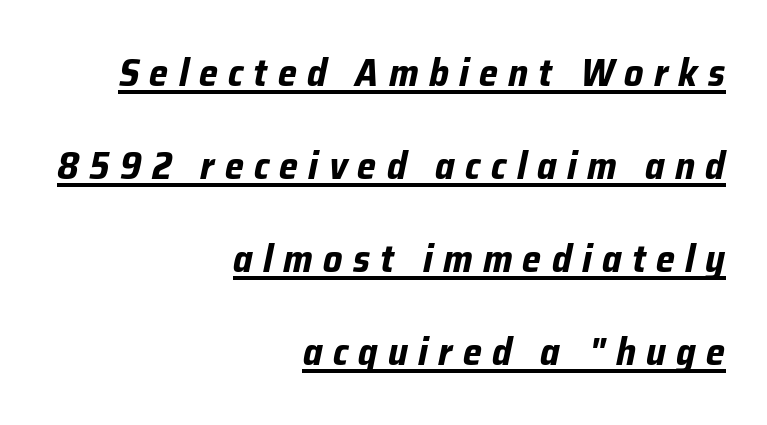
In terms of posture, this sample is oblique. Look at the stroke-to-counter ratio: heavy, a bold. Compared with typical paragraphs, the rows here are farther apart. The glyphs are accompanied by a horizontal stroke just below them. Line ends are locked; line starts wander. The line texture is sparse and dotted thanks to wide tracking.
